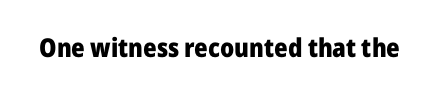
The image shows 26 px bold type, upright; set normal letter spacing, not underlined.
